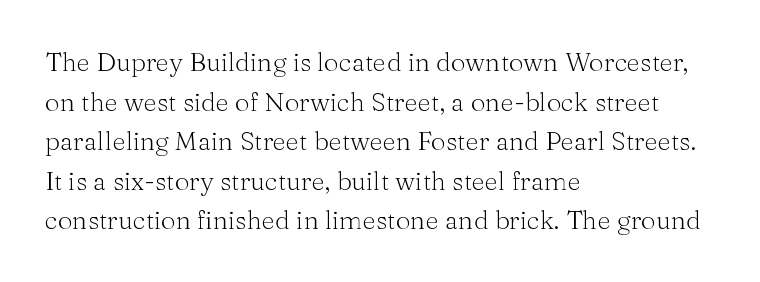
{"italic": "no", "bold": "no", "underline": "no", "align": "left", "line_spacing": "normal", "line_spacing_ratio": 1.52, "letter_spacing": "normal", "letter_spacing_em": 0.0, "glyph_px": 26}
